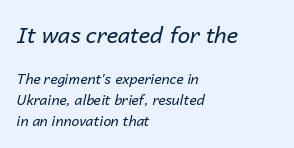
Q: Is the text bold? A: No.
Q: Is the text italic (slanted)? A: Yes, it leans right by about 14 degrees.
Q: Is the text underlined? A: No.
Q: How is the paragraph aligned? A: Left-aligned.
Q: Is the spacing between letters normal or unusually wide? A: Normal.
Q: Is the spacing between lines tight, normal or loose? A: Normal.
Q: Which block of text is set in a larger size, the first (top) or the second (bottom)? A: The first (top) one.
